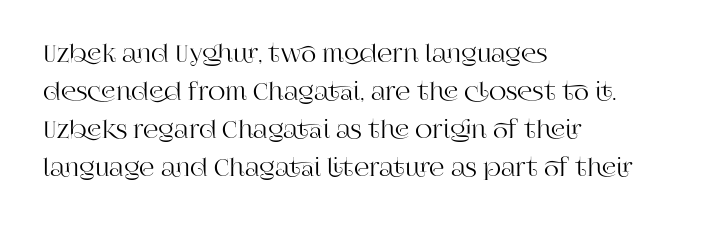
Q: Is the text italic (slanted)? A: No, it is upright.
Q: Is the text underlined? A: No.
Q: How is the paragraph aligned? A: Left-aligned.
Q: Is the spacing between letters normal or unusually wide? A: Normal.
Q: Is the spacing between lines tight, normal or loose? A: Normal.
